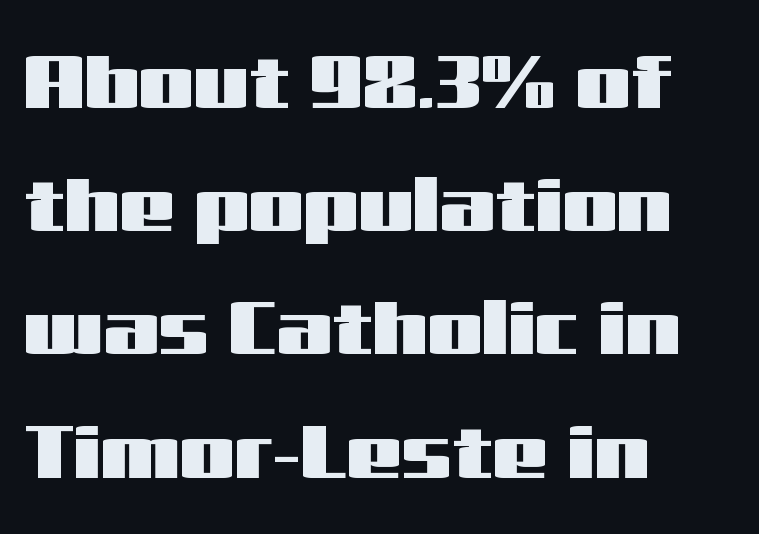
{"serif": "no", "italic": "no", "width": "wide", "stroke_contrast": "medium", "x_height": "medium", "monospaced": "no", "underline": "no", "align": "left", "line_spacing": "normal", "line_spacing_ratio": 1.58, "letter_spacing": "normal", "letter_spacing_em": 0.0, "glyph_px": 78}
